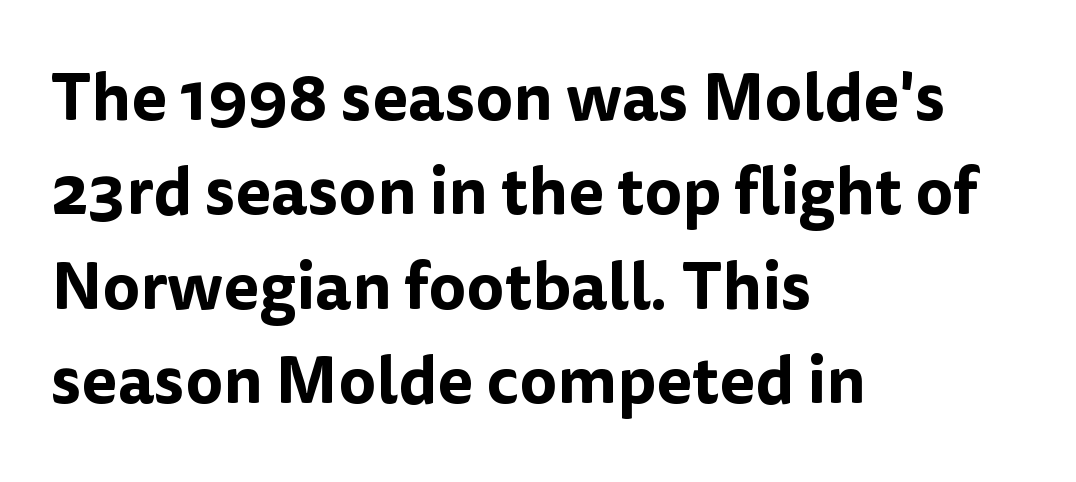
The passage shown is typed in a proportional face where columns would drift. This sample keeps an unexceptional amount of space between lines. It's the straight-up-and-down kind of type. The face used here is rendered with its standard letterfit. Beneath every word, the page is bare.
